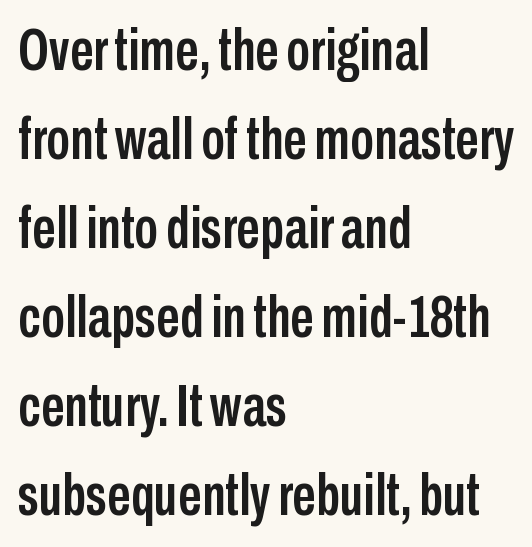
Q: Is the text italic (slanted)? A: No, it is upright.
Q: Is the typeface a serif or a sans-serif typeface? A: Sans-serif.
Q: Is the text underlined? A: No.
Q: How is the paragraph aligned? A: Left-aligned.
Q: Is the spacing between letters normal or unusually wide? A: Normal.
Q: Is the spacing between lines tight, normal or loose? A: Normal.
Q: Width (condensed, normal, or wide)? A: Condensed.
Q: Stroke contrast? A: Low.
Q: x-height? A: Medium.
Q: Monospaced? A: No.
